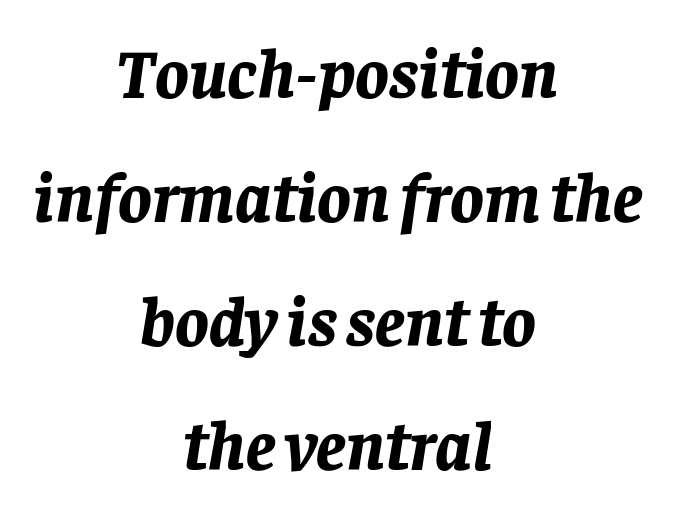
The image shows 70 px bold type, italic (leaning right); set centered, line spacing 1.77x, normal letter spacing, not underlined; low stroke contrast and a large x-height.
